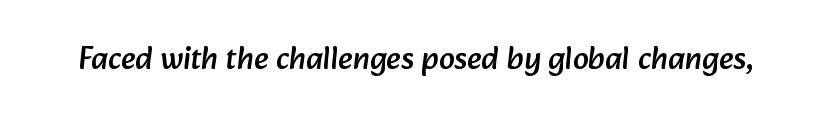
Q: Is the typeface a serif or a sans-serif typeface? A: Sans-serif.
Q: Is the text underlined? A: No.
Q: Is the spacing between letters normal or unusually wide? A: Normal.
Q: Width (condensed, normal, or wide)? A: Normal.
Q: Stroke contrast? A: Low.
Q: x-height? A: Medium.
Q: Monospaced? A: No.
